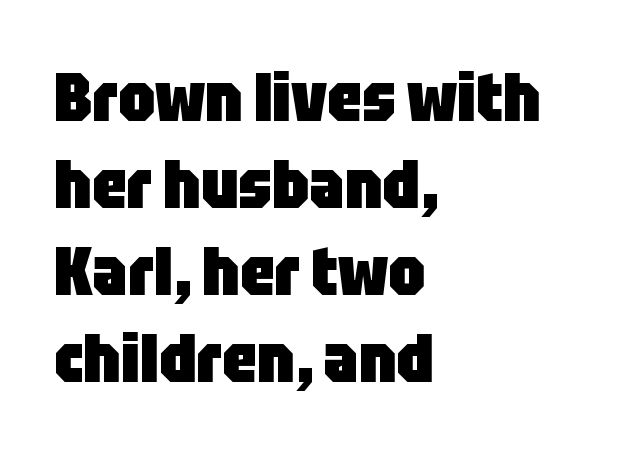
Caption: standard tracking, unaltered. Successive baselines arrive at the customary interval. Leftover space on each line is placed entirely after the last word. Just letters on the line, the space beneath them empty. Students, this is bold: see how much ink each stroke carries.
